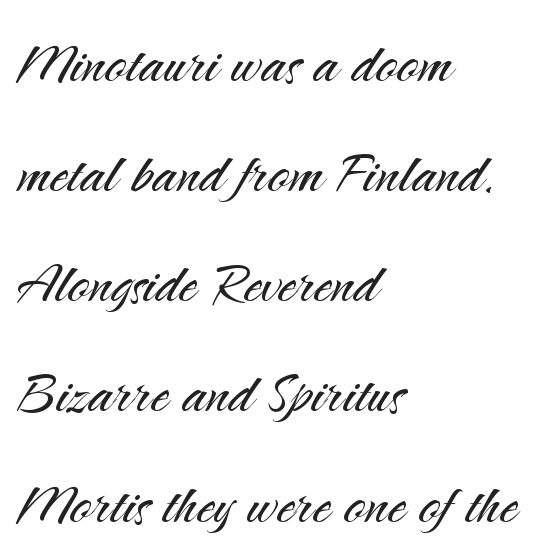
Q: Is the text bold? A: No.
Q: Is the text italic (slanted)? A: Yes.
Q: Is the typeface a serif or a sans-serif typeface? A: Sans-serif.
Q: Is the text underlined? A: No.
Q: How is the paragraph aligned? A: Left-aligned.
Q: Is the spacing between letters normal or unusually wide? A: Normal.
Q: Is the spacing between lines tight, normal or loose? A: Normal.
Q: Width (condensed, normal, or wide)? A: Normal.
Q: Stroke contrast? A: Medium.
Q: x-height? A: Small.
Q: Monospaced? A: No.
